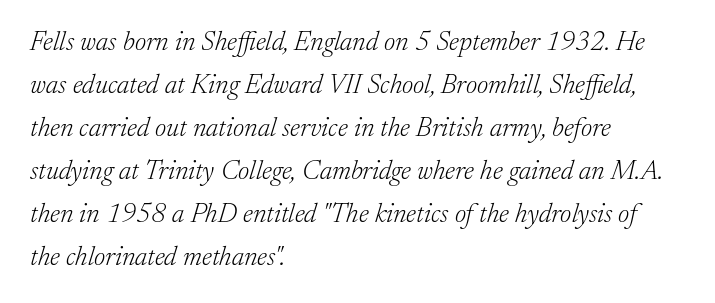
{"italic": "yes", "lean": "right", "slant_degrees": 17, "bold": "no", "underline": "no", "align": "left", "line_spacing": "normal", "line_spacing_ratio": 1.59, "letter_spacing": "normal", "letter_spacing_em": 0.0, "glyph_px": 27}
